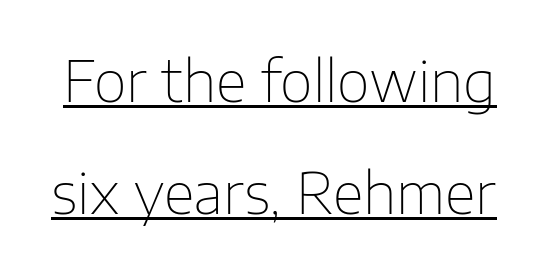
These lines were composed using upright roman letters. These lines are rendered in a variable-pitch font. The passage shown is underscored from start to finish. Each stroke keeps to a modest, everyday thickness or less. The rendering keeps characters at their native spacing. The vertical gap from one line to the next is large.
